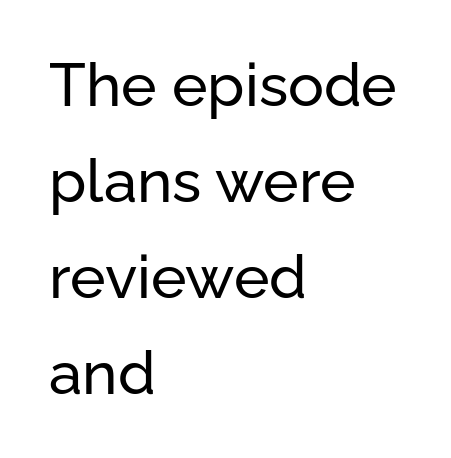
{"serif": "no", "italic": "no", "width": "normal", "stroke_contrast": "low", "x_height": "medium", "monospaced": "no", "underline": "no", "align": "left", "line_spacing": "normal", "line_spacing_ratio": 1.6, "letter_spacing": "normal", "letter_spacing_em": 0.0, "glyph_px": 60}
